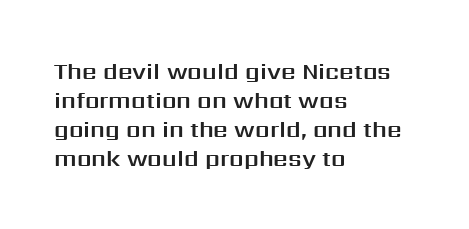
Q: Is the text italic (slanted)? A: No, it is upright.
Q: Is the text underlined? A: No.
Q: How is the paragraph aligned? A: Left-aligned.
Q: Is the spacing between letters normal or unusually wide? A: Normal.
Q: Is the spacing between lines tight, normal or loose? A: Normal.
